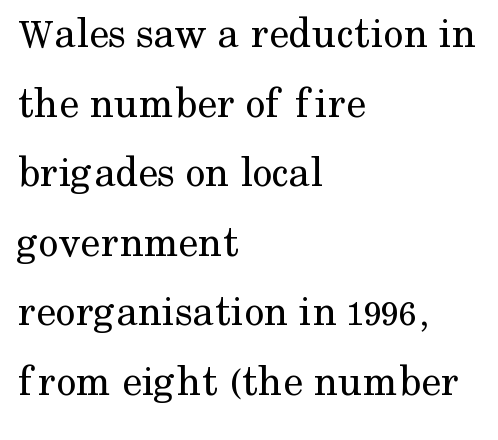
Q: Is the text bold? A: No.
Q: Is the text italic (slanted)? A: No, it is upright.
Q: Is the typeface a serif or a sans-serif typeface? A: Serif.
Q: Is the text underlined? A: No.
Q: How is the paragraph aligned? A: Left-aligned.
Q: Is the spacing between letters normal or unusually wide? A: Normal.
Q: Is the spacing between lines tight, normal or loose? A: Normal.
Q: Width (condensed, normal, or wide)? A: Normal.
Q: Stroke contrast? A: Medium.
Q: x-height? A: Medium.
Q: Monospaced? A: No.
